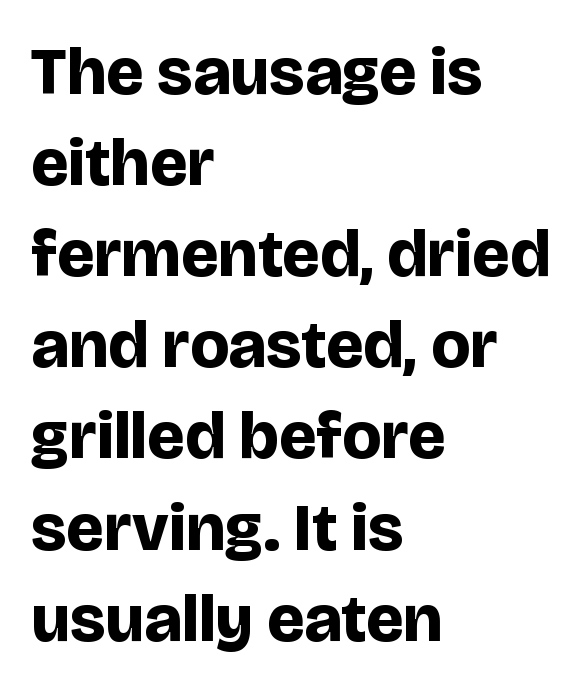
{"serif": "no", "italic": "no", "bold": "yes", "weight": "bold", "width": "normal", "stroke_contrast": "low", "x_height": "large", "monospaced": "no", "underline": "no", "align": "left", "line_spacing": "normal", "line_spacing_ratio": 1.36, "letter_spacing": "normal", "letter_spacing_em": 0.0, "glyph_px": 67}
